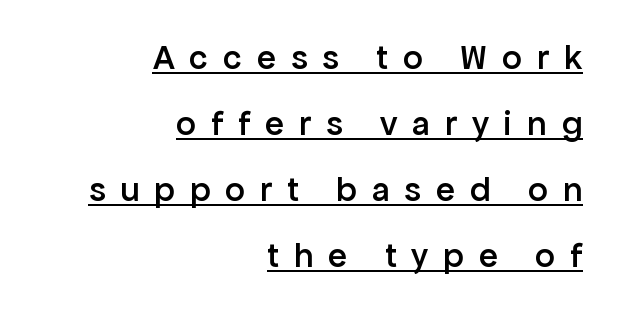
{"serif": "no", "italic": "no", "bold": "semi", "weight": "semibold", "width": "normal", "stroke_contrast": "low", "x_height": "medium", "monospaced": "no", "underline": "yes", "align": "right", "line_spacing_ratio": 1.89, "letter_spacing": "wide", "letter_spacing_em": 0.43, "glyph_px": 35}
